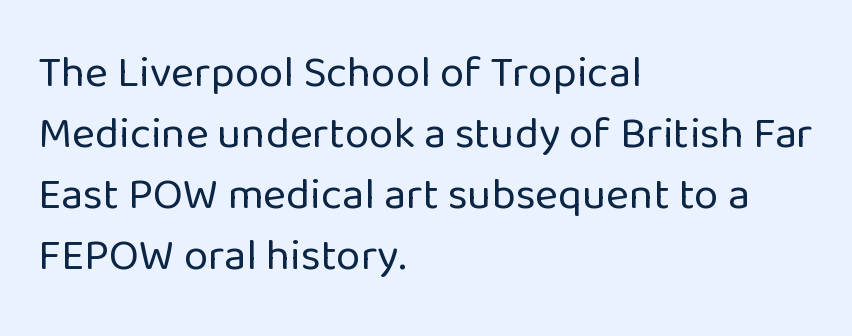
The paragraph shown leans on its left margin. The type is set solid horizontally, with unmodified tracking. The font is comparable to plain body text, perhaps lighter. Think of a printed novel: that variable character pitch is what you see here. The typeface chosen for these lines omits serifs. This is roman type, the default non-slanted kind.
